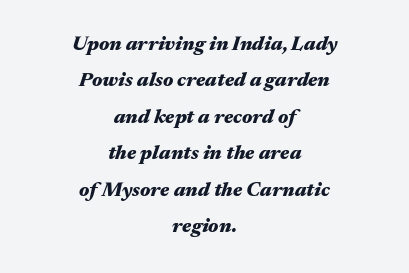
The image shows 20 px bold type, italic (leaning right); set centered, line spacing 1.82x, normal letter spacing, not underlined.
